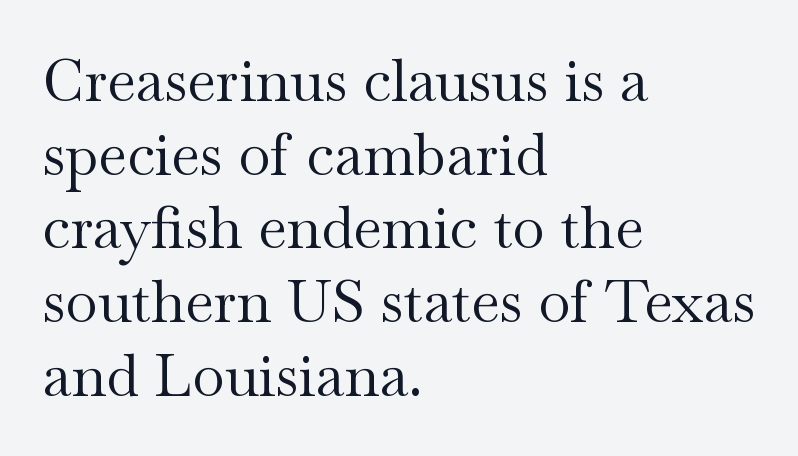
{"serif": "yes", "italic": "no", "bold": "no", "weight": "regular", "width": "wide", "stroke_contrast": "medium", "x_height": "small", "monospaced": "no", "underline": "no", "align": "left", "line_spacing": "normal", "line_spacing_ratio": 1.25, "letter_spacing": "normal", "letter_spacing_em": 0.0, "glyph_px": 59}
